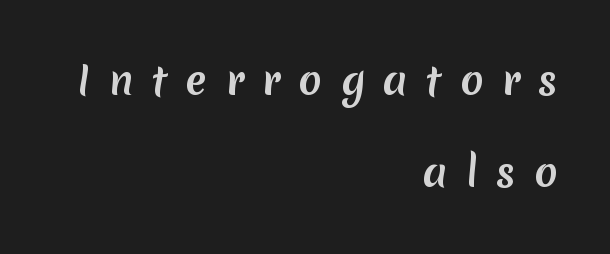
Q: Is the typeface a serif or a sans-serif typeface? A: Sans-serif.
Q: Is the text underlined? A: No.
Q: How is the paragraph aligned? A: Right-aligned.
Q: Is the spacing between letters normal or unusually wide? A: Unusually wide.
Q: Is the spacing between lines tight, normal or loose? A: Loose.
Q: Width (condensed, normal, or wide)? A: Normal.
Q: Stroke contrast? A: Medium.
Q: x-height? A: Medium.
Q: Monospaced? A: No.
